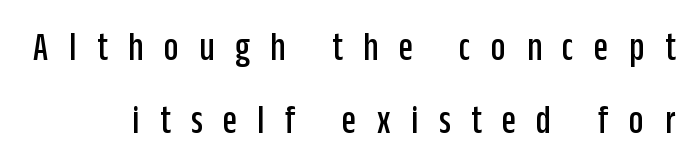
The image shows 41 px condensed sans-serif type, upright; set line spacing 1.79x, unusually wide letter spacing (+0.5 em), not underlined; low stroke contrast and a large x-height.
